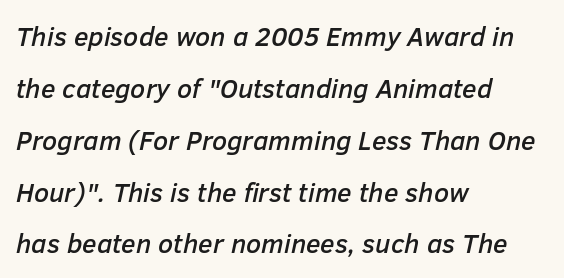
{"italic": "yes", "lean": "right", "slant_degrees": 12, "underline": "no", "align": "left", "line_spacing": "loose", "line_spacing_ratio": 1.92, "letter_spacing": "normal", "letter_spacing_em": 0.0, "glyph_px": 27}
